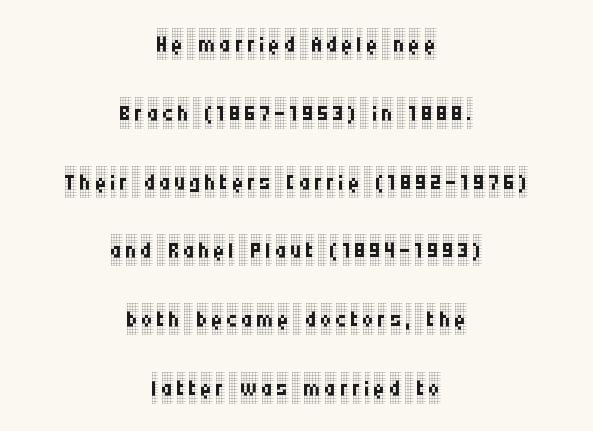
The face used here is seriffed, in the tradition of book romans. One-word summary of the alignment: center. Is this a fixed-width face? No — the glyphs have proportional, varying widths. You could fit nearly another row in the gap between these rows.
